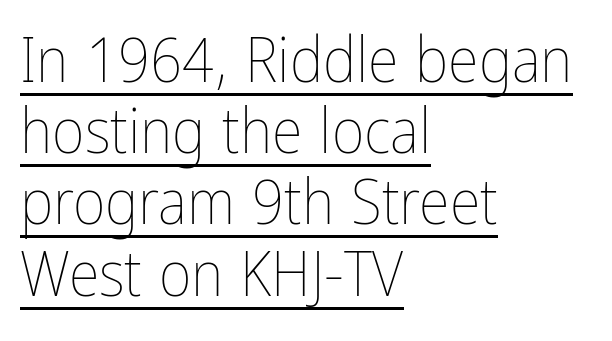
The image shows 63 px thin, condensed type, upright; set left-aligned, tight line spacing (1.13x), normal letter spacing, underlined; low stroke contrast and a medium x-height.
